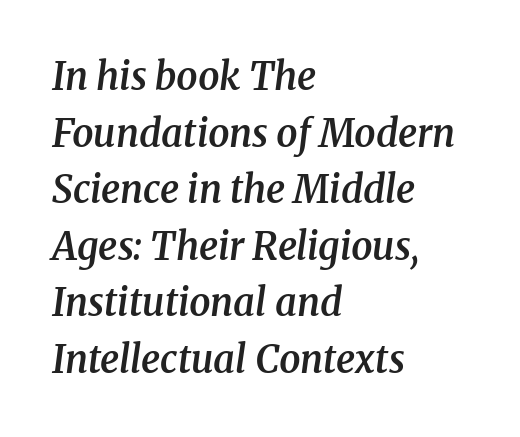
Q: Is the text bold? A: Semi-bold.
Q: Is the text italic (slanted)? A: Yes, it leans right by about 8 degrees.
Q: Is the typeface a serif or a sans-serif typeface? A: Serif.
Q: Is the text underlined? A: No.
Q: How is the paragraph aligned? A: Left-aligned.
Q: Is the spacing between letters normal or unusually wide? A: Normal.
Q: Is the spacing between lines tight, normal or loose? A: Normal.
Q: Width (condensed, normal, or wide)? A: Normal.
Q: Stroke contrast? A: Medium.
Q: x-height? A: Medium.
Q: Monospaced? A: No.
